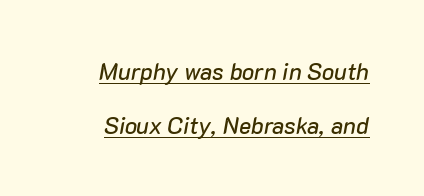
Q: Is the text italic (slanted)? A: Yes, it leans right by about 10 degrees.
Q: Is the text underlined? A: Yes.
Q: Is the spacing between letters normal or unusually wide? A: Normal.
Q: Is the spacing between lines tight, normal or loose? A: Loose.
